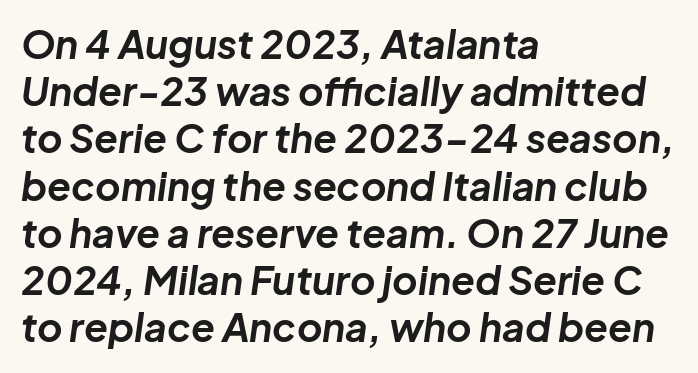
Q: Is the text bold? A: Yes.
Q: Is the text italic (slanted)? A: Yes, it leans right by about 8 degrees.
Q: Is the text underlined? A: No.
Q: How is the paragraph aligned? A: Left-aligned.
Q: Is the spacing between letters normal or unusually wide? A: Normal.
Q: Width (condensed, normal, or wide)? A: Normal.
Q: Stroke contrast? A: Low.
Q: x-height? A: Medium.
Q: Monospaced? A: No.
